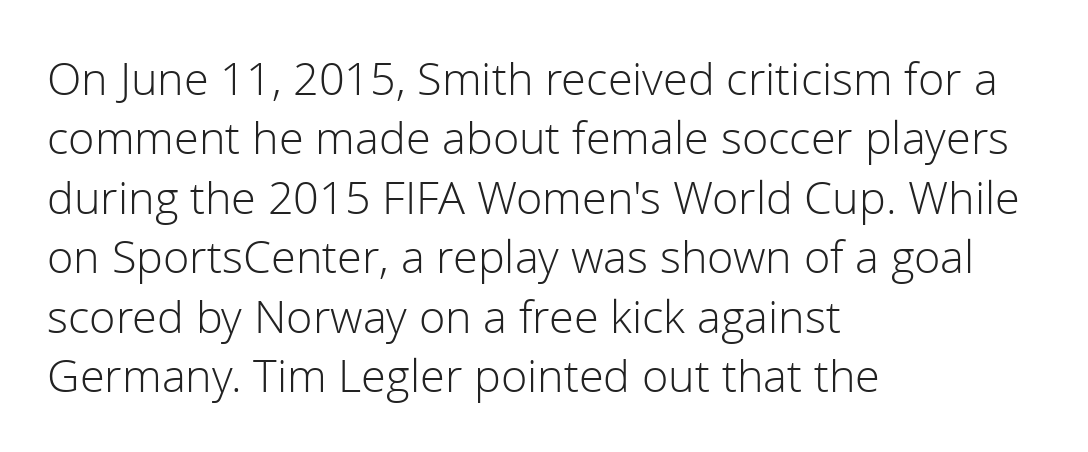
A typesetter would label this face a sans. A typesetter would call this zero additional tracking. Looks like regular typesetting: each glyph gets only the width it needs. Letters have the restrained weight of plain body copy at most.
